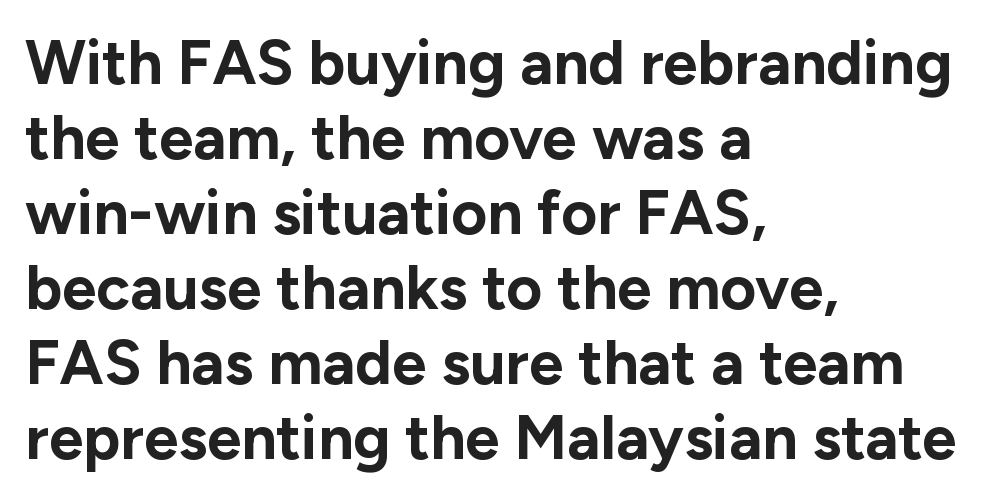
As a designer I'd log this as weight 700, bold. Underlining? Definitely not there. The type is set solid horizontally, with unmodified tracking. The typesetter chose a ragged-right arrangement here. Note the varied advance widths — an 'i' is clearly narrower than an 'm'. A typesetter would label this face a sans.
